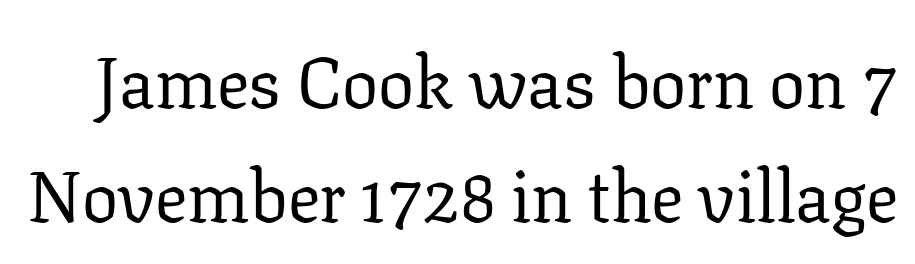
This sample has the flowing, uneven cadence of proportional lettering. Beneath every word, the page is bare. The letters stand straight up with perfectly vertical stems. Letter spacing: default.
